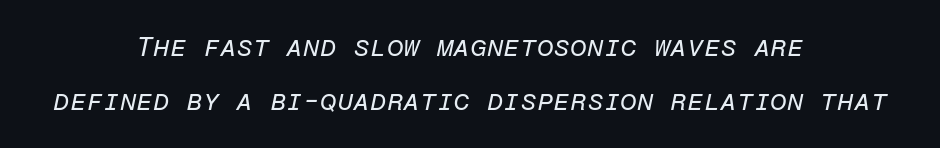
Alignment: centered. Reading down the column, the eye jumps a long way to each next line. The gaps between neighbouring characters are ordinary and unremarkable. You can tell it's italic because the verticals aren't actually vertical.
